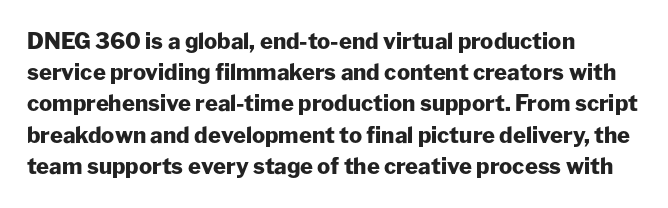
In CSS terms this would be text-align: left. Baseline-to-baseline distance is the conventional proportion of letter height. Notice how the stems are strictly vertical — no italics here. The space beneath each line is pristine and unruled. Spacing between characters is what you'd get straight out of the box. The passage shown is emphatically bold.
